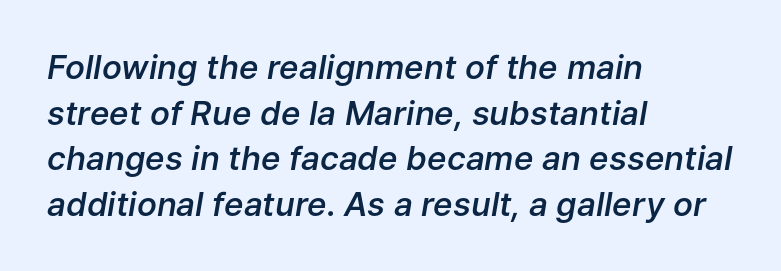
Nothing unusual about the tracking: characters are spaced as the font intends. No word sits above an underline. The face used here is proportionally spaced, like ordinary book or web type. In terms of leading, this rendering sits right in the middle. Moderately thickened strokes mark this as semibold type. The text carries the slant typical of an italic or oblique font.
